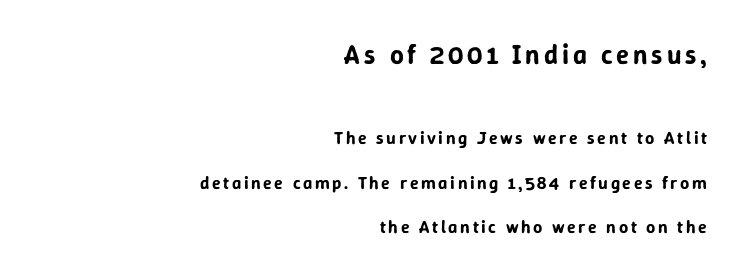
{"italic": "no", "underline": "no", "align": "right", "line_spacing": "loose", "line_spacing_ratio": 2.49, "larger_block": "first", "size_ratio": 1.5, "glyph_px": 27}
